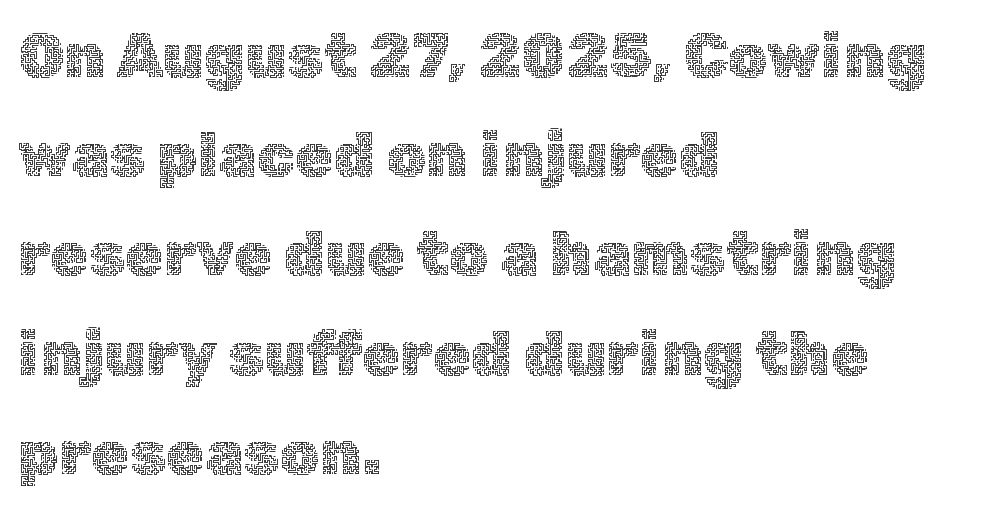
{"italic": "no", "bold": "no", "weight": "thin", "width": "normal", "x_height": "medium", "monospaced": "no", "underline": "no", "align": "left", "line_spacing": "normal", "line_spacing_ratio": 1.6, "letter_spacing": "normal", "letter_spacing_em": 0.0, "glyph_px": 62}
